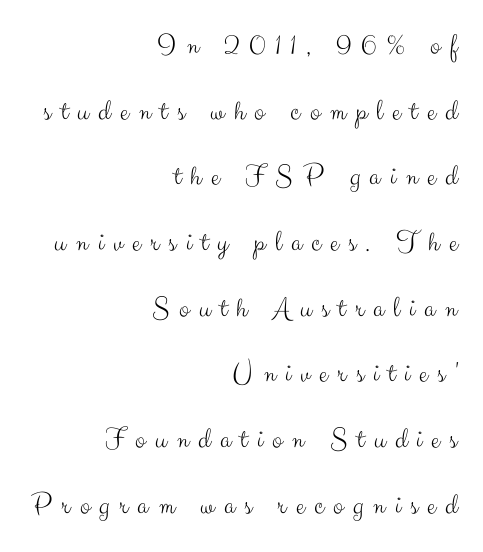
{"serif": "no", "bold": "no", "weight": "light", "width": "normal", "stroke_contrast": "medium", "x_height": "small", "monospaced": "no", "underline": "no", "align": "right", "line_spacing": "loose", "line_spacing_ratio": 2.19, "letter_spacing": "wide", "letter_spacing_em": 0.32, "glyph_px": 30}
